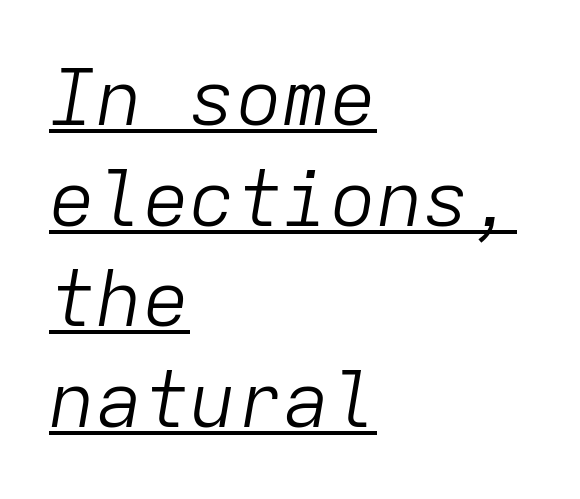
Q: Is the text bold? A: No.
Q: Is the text italic (slanted)? A: Yes, it leans right by about 9 degrees.
Q: Is the text underlined? A: Yes.
Q: How is the paragraph aligned? A: Left-aligned.
Q: Is the spacing between letters normal or unusually wide? A: Normal.
Q: Is the spacing between lines tight, normal or loose? A: Normal.
Q: Width (condensed, normal, or wide)? A: Normal.
Q: Stroke contrast? A: Low.
Q: x-height? A: Medium.
Q: Monospaced? A: Yes.
